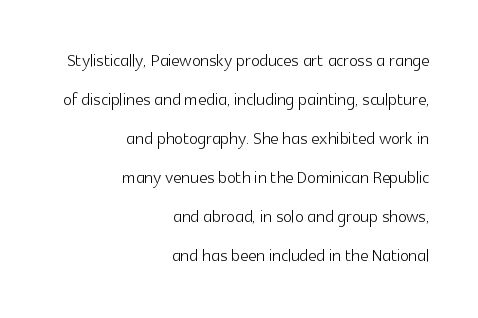
Q: Is the text bold? A: No.
Q: Is the text italic (slanted)? A: No, it is upright.
Q: Is the text underlined? A: No.
Q: How is the paragraph aligned? A: Right-aligned.
Q: Is the spacing between letters normal or unusually wide? A: Normal.
Q: Is the spacing between lines tight, normal or loose? A: Normal.
